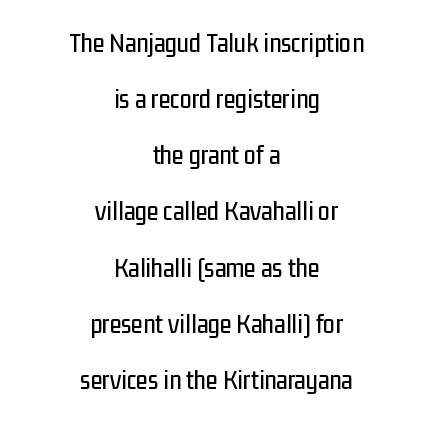
Every row of glyphs is offset so its center matches the block's center. The typography opts for an upright posture over an oblique one. Short note: letters normally spaced. Descenders are the only things crossing below the line. Each new line begins a long way beneath the previous one.
